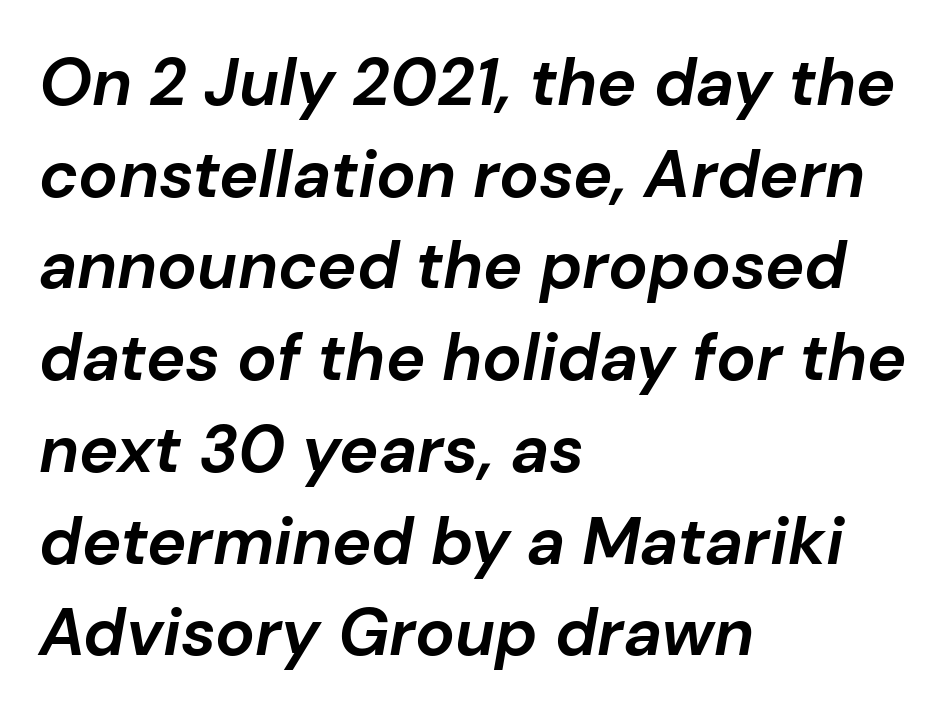
The image shows 66 px bold type, italic (leaning right); set left-aligned, normal line spacing (1.39x), normal letter spacing, not underlined; low stroke contrast and a medium x-height.
